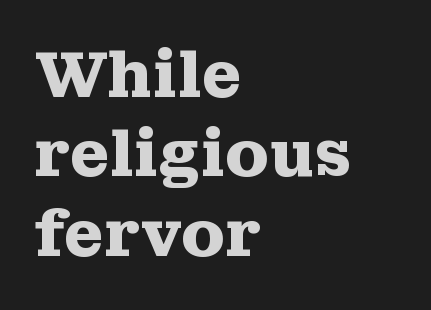
The image shows 64 px heavy, wide serif type, upright; set left-aligned, line spacing 1.24x, normal letter spacing, not underlined; medium stroke contrast and a medium x-height.
